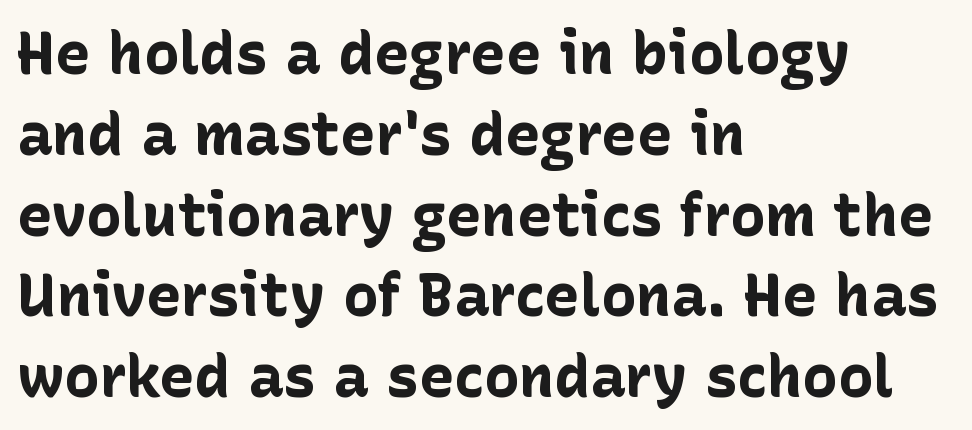
Unmarked baselines from the first word to the last. Between one letter and the next there's only the usual sliver of space. A typesetter would call this proportional, since set widths differ per character. Every stem runs plumb, perpendicular to the baseline. Letterform terminals end flat and unadorned throughout the passage. Line starts are locked; line ends wander.
